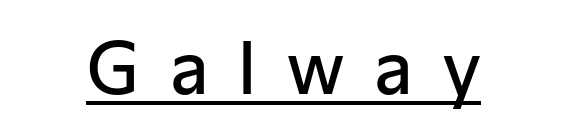
Q: Is the text bold? A: Semi-bold.
Q: Is the text italic (slanted)? A: No, it is upright.
Q: Is the typeface a serif or a sans-serif typeface? A: Sans-serif.
Q: Is the text underlined? A: Yes.
Q: Is the spacing between letters normal or unusually wide? A: Unusually wide.
Q: Width (condensed, normal, or wide)? A: Normal.
Q: Stroke contrast? A: Low.
Q: x-height? A: Medium.
Q: Monospaced? A: No.
